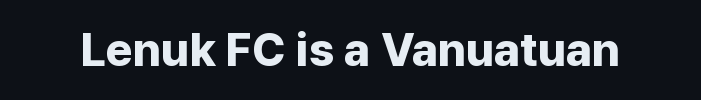
The type family on display is of the sans-serif kind. The area under the type is left untouched. Set as a true bold cut, around the 700 mark. Letter spacing: default. Each letter keeps its own natural width here, so spacing adapts to shape. A typesetter would mark this as roman, not italic.
